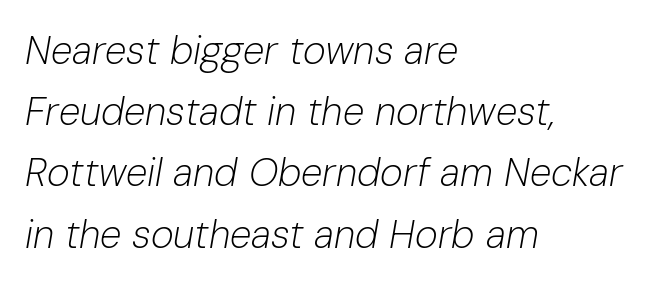
These lines sit exactly where default settings would place them. Is the block centered? No — it sits flush against the left margin. Compared with ordinary roman type, these characters are visibly tilted. Is this a fixed-width face? No — the glyphs have proportional, varying widths. Compared with typical body copy, the letter spacing here is the same. Letters rest on an invisible, unmarked baseline.
